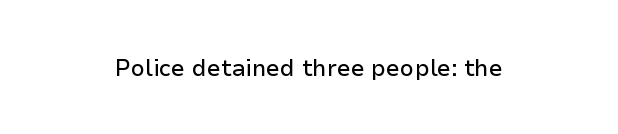
{"italic": "no", "underline": "no", "letter_spacing": "normal", "letter_spacing_em": 0.0, "glyph_px": 23}
